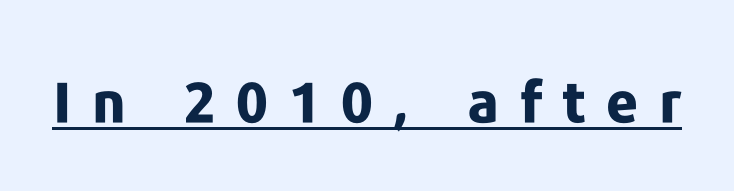
{"serif": "no", "italic": "no", "bold": "yes", "weight": "bold", "width": "normal", "stroke_contrast": "low", "x_height": "medium", "monospaced": "no", "underline": "yes", "letter_spacing": "wide", "letter_spacing_em": 0.37, "glyph_px": 56}
